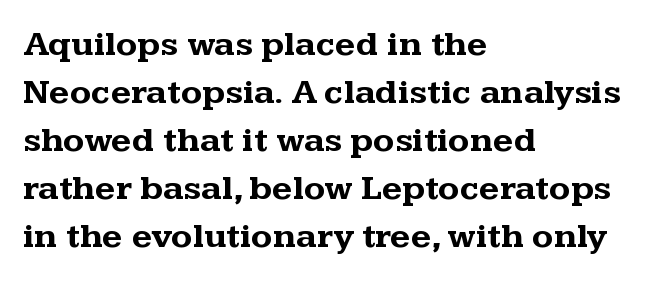
The image shows 35 px bold, wide serif type, upright; set left-aligned, normal line spacing (1.37x), normal letter spacing, not underlined; medium stroke contrast and a medium x-height.
